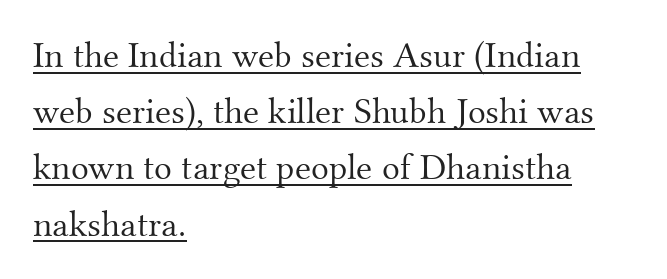
Q: Is the text bold? A: No.
Q: Is the text italic (slanted)? A: No, it is upright.
Q: Is the typeface a serif or a sans-serif typeface? A: Serif.
Q: Is the text underlined? A: Yes.
Q: How is the paragraph aligned? A: Left-aligned.
Q: Is the spacing between letters normal or unusually wide? A: Normal.
Q: Is the spacing between lines tight, normal or loose? A: Normal.
Q: Width (condensed, normal, or wide)? A: Normal.
Q: Stroke contrast? A: Medium.
Q: x-height? A: Small.
Q: Monospaced? A: No.
